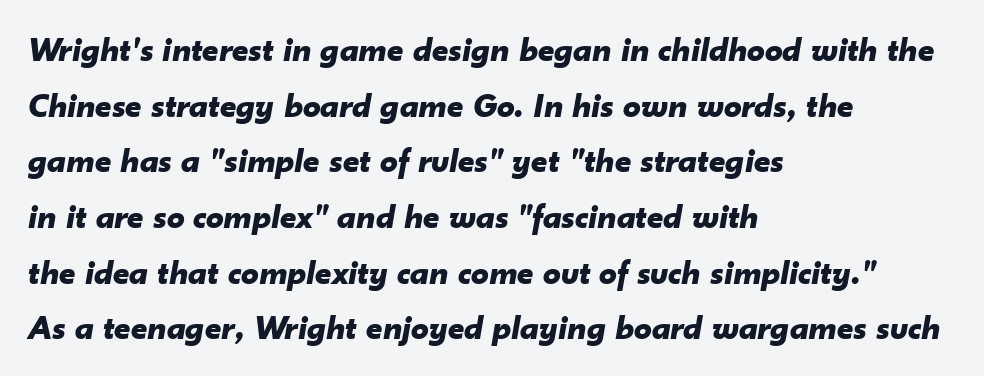
{"italic": "yes", "lean": "right", "slant_degrees": 10, "bold": "yes", "weight": "bold", "width": "normal", "stroke_contrast": "low", "x_height": "small", "monospaced": "no", "underline": "no", "align": "left", "line_spacing": "normal", "line_spacing_ratio": 1.59, "letter_spacing": "normal", "letter_spacing_em": 0.0, "glyph_px": 35}
